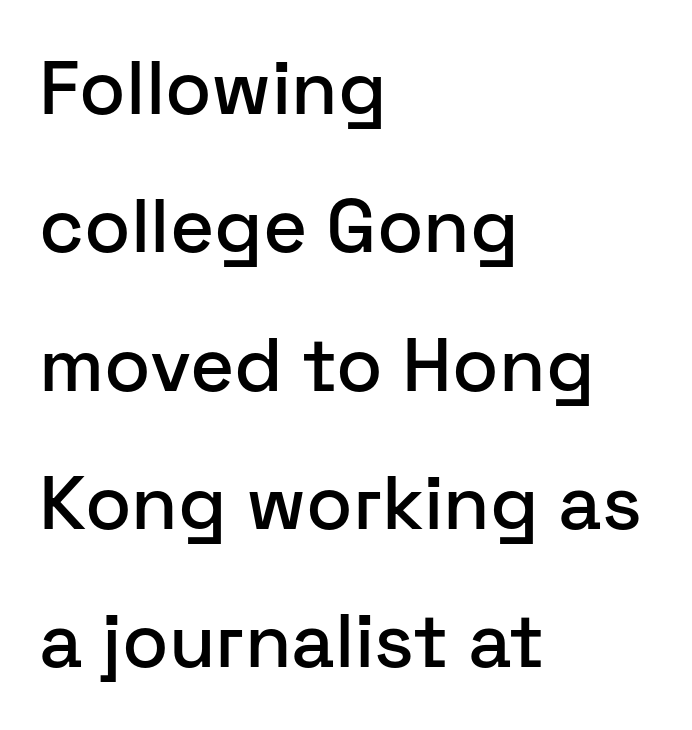
{"serif": "no", "italic": "no", "width": "normal", "stroke_contrast": "low", "x_height": "medium", "monospaced": "no", "underline": "no", "align": "left", "line_spacing_ratio": 1.82, "letter_spacing": "normal", "letter_spacing_em": 0.0, "glyph_px": 76}
